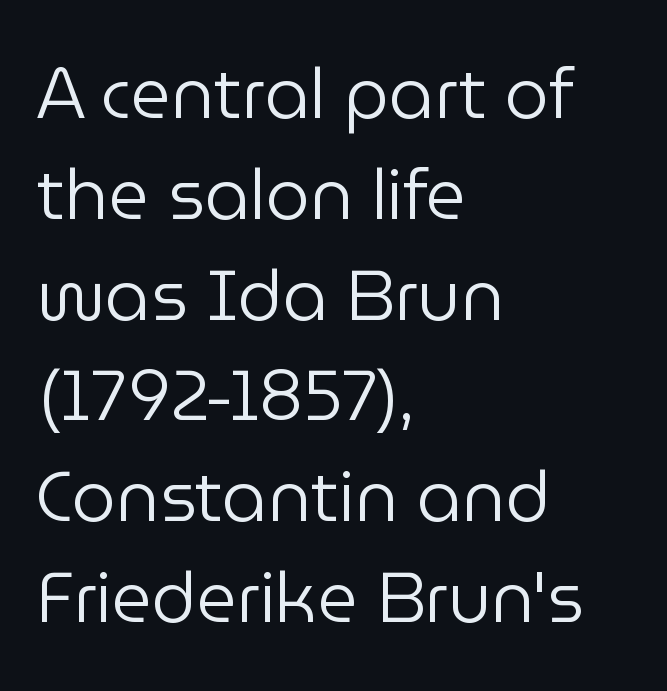
Q: Is the text bold? A: No.
Q: Is the text italic (slanted)? A: No, it is upright.
Q: Is the typeface a serif or a sans-serif typeface? A: Sans-serif.
Q: Is the text underlined? A: No.
Q: How is the paragraph aligned? A: Left-aligned.
Q: Is the spacing between letters normal or unusually wide? A: Normal.
Q: Is the spacing between lines tight, normal or loose? A: Normal.
Q: Width (condensed, normal, or wide)? A: Normal.
Q: Stroke contrast? A: Low.
Q: x-height? A: Medium.
Q: Monospaced? A: No.
